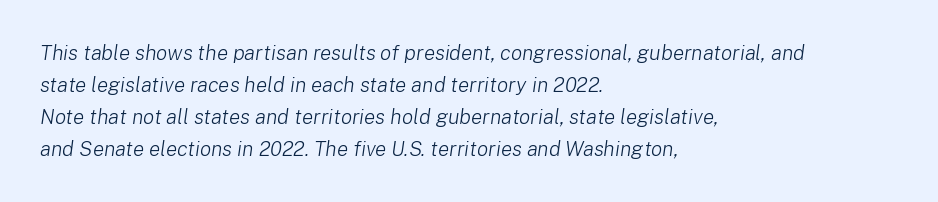
{"italic": "yes", "lean": "right", "slant_degrees": 8, "bold": "no", "underline": "no", "align": "left", "line_spacing": "normal", "line_spacing_ratio": 1.53, "letter_spacing": "normal", "letter_spacing_em": 0.0, "glyph_px": 21}
